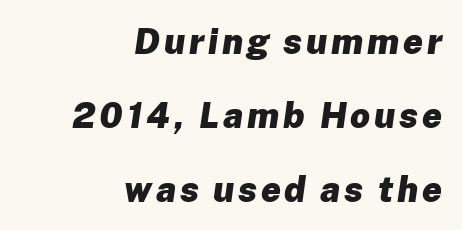
Leftover space on each line is placed entirely before the opening word. The zone under the glyphs is completely vacant. It's the slanting kind of type. Summary of vertical rhythm: relaxed, with wide interline spacing. Heavy-handed strokes throughout: this text is bold. A typesetter would call this proportional, since set widths differ per character.
